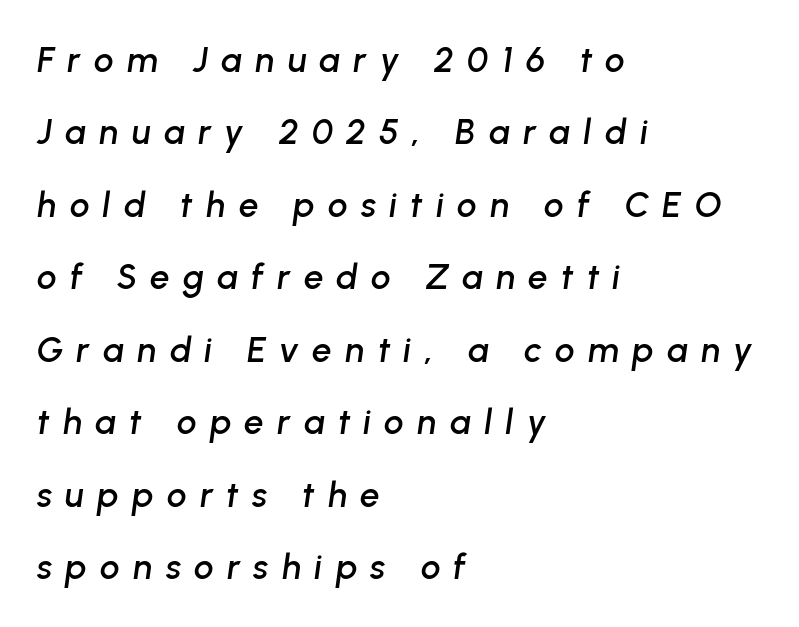
Does the leading feel generous? Absolutely, it's lavish. These lines are rendered in a variable-pitch font. All the whitespace from short lines collects on the right. Check under the words: just untouched page.
